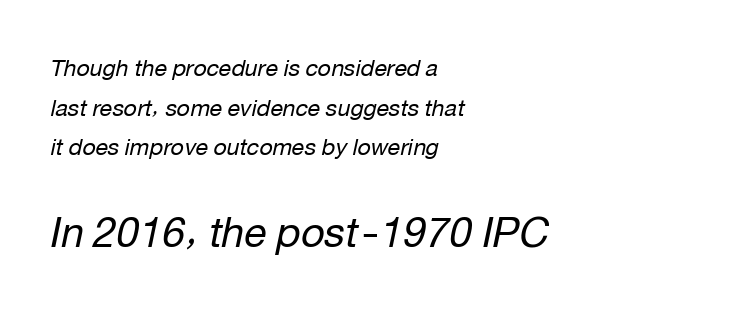
{"italic": "yes", "lean": "right", "slant_degrees": 12, "bold": "no", "weight": "regular", "width": "normal", "stroke_contrast": "low", "x_height": "medium", "monospaced": "no", "underline": "no", "align": "left", "line_spacing_ratio": 1.72, "letter_spacing": "normal", "letter_spacing_em": 0.0, "larger_block": "second", "size_ratio": 1.78, "glyph_px": 41}
